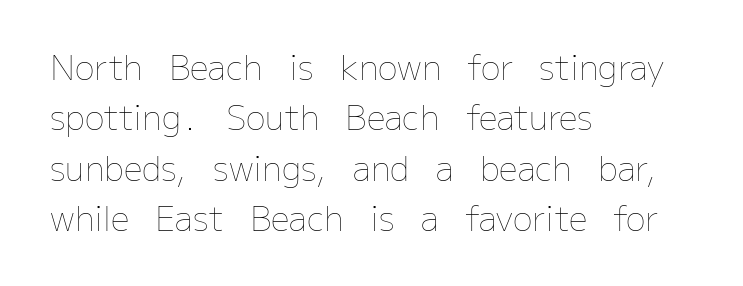
Q: Is the text bold? A: No.
Q: Is the text italic (slanted)? A: No, it is upright.
Q: Is the text underlined? A: No.
Q: How is the paragraph aligned? A: Left-aligned.
Q: Is the spacing between letters normal or unusually wide? A: Normal.
Q: Is the spacing between lines tight, normal or loose? A: Normal.
Q: Width (condensed, normal, or wide)? A: Normal.
Q: Stroke contrast? A: Low.
Q: x-height? A: Medium.
Q: Monospaced? A: No.
